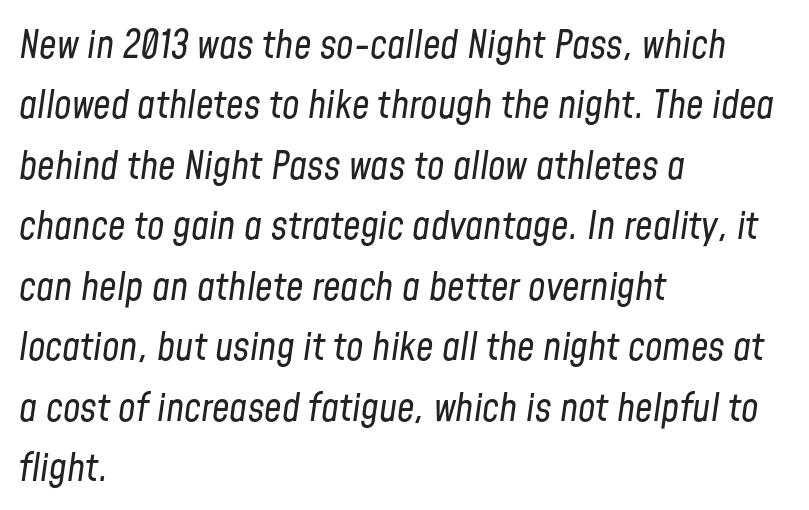
Q: Is the text bold? A: No.
Q: Is the text italic (slanted)? A: Yes, it leans right by about 8 degrees.
Q: Is the text underlined? A: No.
Q: How is the paragraph aligned? A: Left-aligned.
Q: Is the spacing between letters normal or unusually wide? A: Normal.
Q: Is the spacing between lines tight, normal or loose? A: Normal.
Q: Width (condensed, normal, or wide)? A: Condensed.
Q: Stroke contrast? A: Low.
Q: x-height? A: Medium.
Q: Monospaced? A: No.
